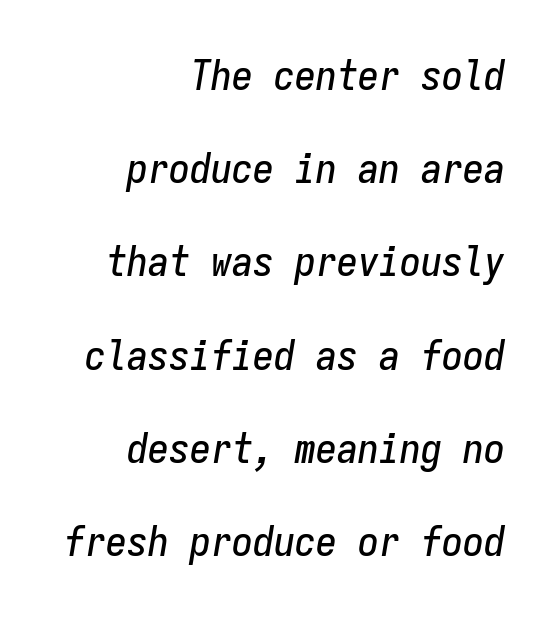
The image shows 42 px condensed type, italic (leaning right), monospaced; set right-aligned, loose line spacing (2.22x), normal letter spacing, not underlined; low stroke contrast and a medium x-height.
